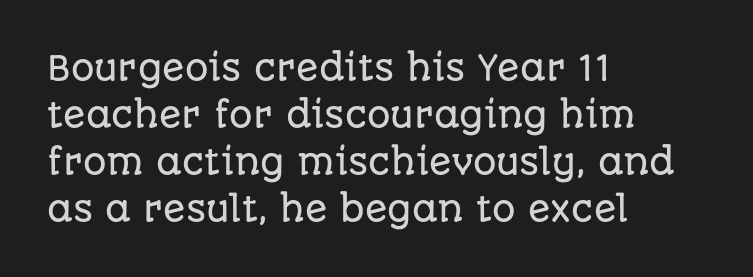
Underlining? Definitely not there. Reading down the column, the eye jumps a familiar distance to each next line. A classic flush-left, rag-right setting is used for this passage. The type sits square on the baseline with zero lean. The text was rendered using a sans face with plain stroke endings. A typesetter would call this zero additional tracking.
